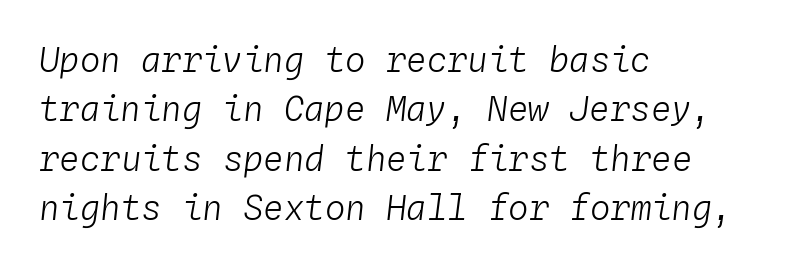
Visually the block forms a straight wall on the left and a jagged coastline on the right. The characters are drawn with everyday or finer stroke widths. Horizontal bands of white between lines are of average thickness. The glyphs look as if they've been sheared to an angle. The face used here is monospaced, like something from a code editor.
